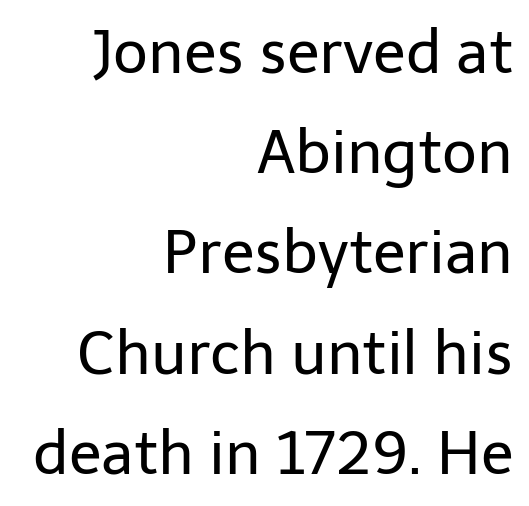
The image shows 60 px regular-weight sans-serif type, upright; set right-aligned, normal line spacing (1.67x), normal letter spacing, not underlined; low stroke contrast and a medium x-height.
